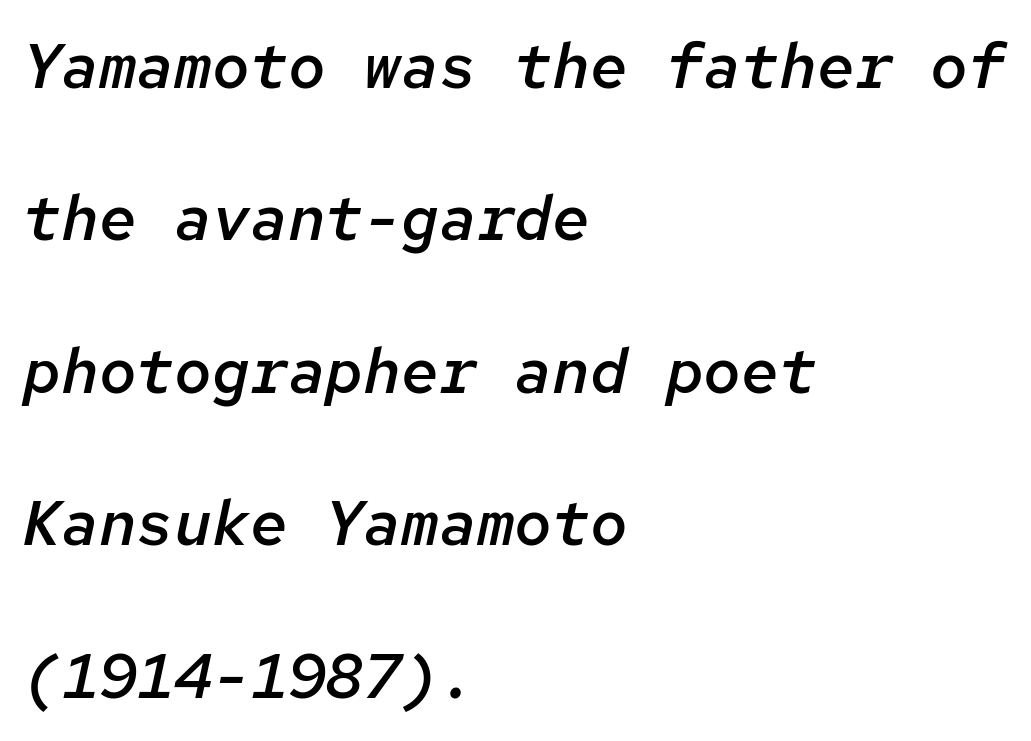
{"italic": "yes", "lean": "right", "slant_degrees": 12, "bold": "semi", "weight": "semibold", "width": "normal", "stroke_contrast": "low", "x_height": "medium", "monospaced": "yes", "underline": "no", "align": "left", "line_spacing": "loose", "line_spacing_ratio": 2.42, "letter_spacing": "normal", "letter_spacing_em": 0.0, "glyph_px": 63}
